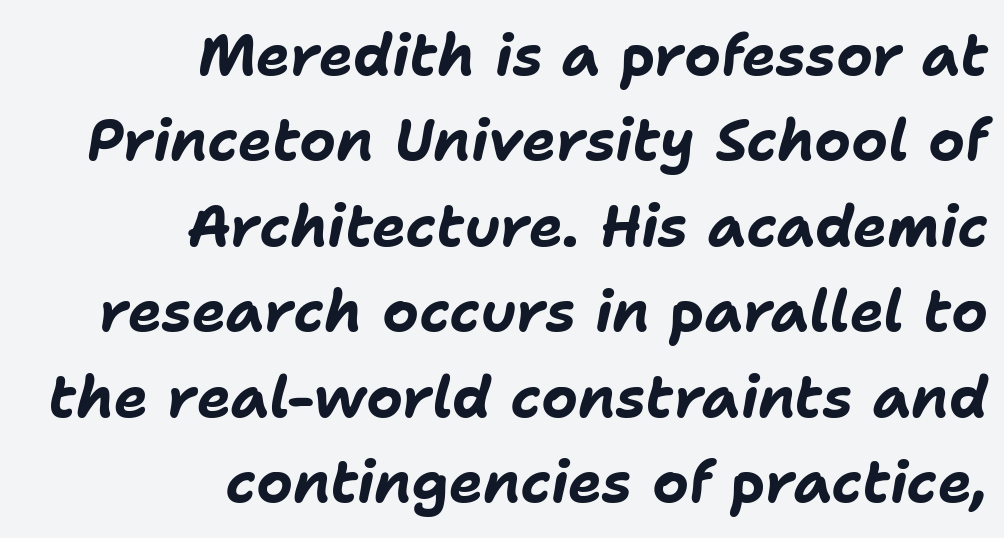
Q: Is the text bold? A: Yes.
Q: Is the text italic (slanted)? A: Yes, it leans right by about 11 degrees.
Q: Is the text underlined? A: No.
Q: How is the paragraph aligned? A: Right-aligned.
Q: Is the spacing between letters normal or unusually wide? A: Normal.
Q: Is the spacing between lines tight, normal or loose? A: Normal.
Q: Width (condensed, normal, or wide)? A: Normal.
Q: Stroke contrast? A: Low.
Q: x-height? A: Medium.
Q: Monospaced? A: No.
